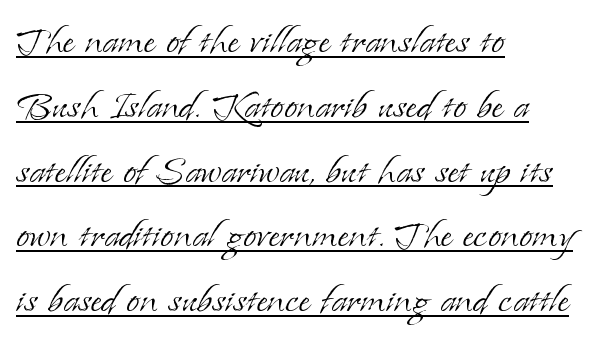
{"serif": "yes", "bold": "no", "weight": "light", "width": "normal", "stroke_contrast": "low", "x_height": "small", "monospaced": "no", "underline": "yes", "align": "left", "line_spacing": "normal", "line_spacing_ratio": 1.35, "letter_spacing": "normal", "letter_spacing_em": 0.0, "glyph_px": 48}
